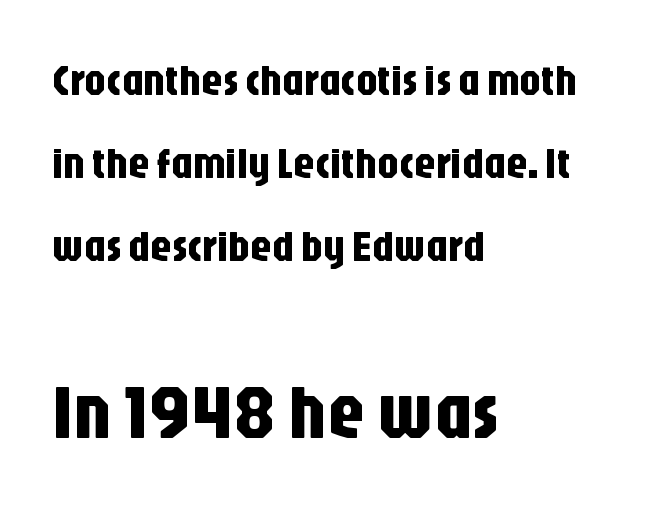
The more generous point size was reserved for the lower chunk. Unlike a traditional serif, this face leaves its strokes unadorned. Note the varied advance widths — an 'i' is clearly narrower than an 'm'. Honestly, the rows look like they've been pulled way apart. How are the letters spaced? Ordinarily, with no added tracking. Descender tails drop into unmarked territory.
